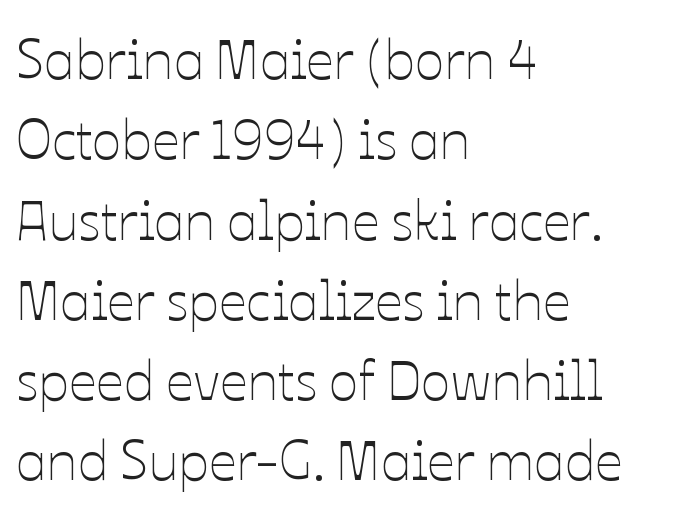
The lines are quadded left. Note the varied advance widths — an 'i' is clearly narrower than an 'm'. Words float on clear page, feet unadorned. Each word holds together tightly as a unit, with standard inter-letter gaps. Quick note: not italic, upright. The line-height multiplier appears to be the usual default.
